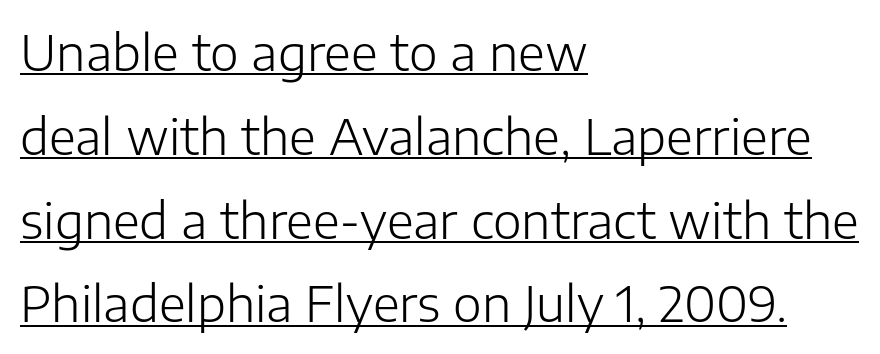
Q: Is the text bold? A: No.
Q: Is the text italic (slanted)? A: No, it is upright.
Q: Is the typeface a serif or a sans-serif typeface? A: Sans-serif.
Q: Is the text underlined? A: Yes.
Q: How is the paragraph aligned? A: Left-aligned.
Q: Is the spacing between letters normal or unusually wide? A: Normal.
Q: Width (condensed, normal, or wide)? A: Normal.
Q: Stroke contrast? A: Low.
Q: x-height? A: Medium.
Q: Monospaced? A: No.
